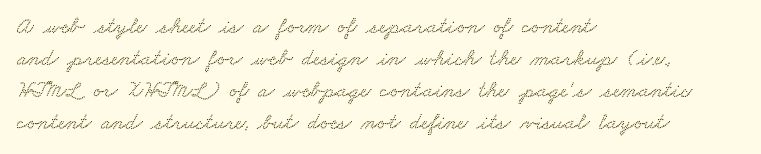
Descenders hang freely into open space. Observe the ordinary spacing: letters are neighbours, not strangers. Alignment: flush left. The vertical gap from one line to the next is medium.
